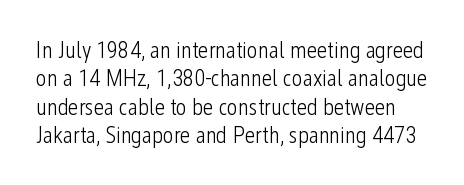
{"italic": "no", "bold": "no", "underline": "no", "line_spacing_ratio": 1.23, "letter_spacing": "normal", "letter_spacing_em": 0.0, "glyph_px": 23}
